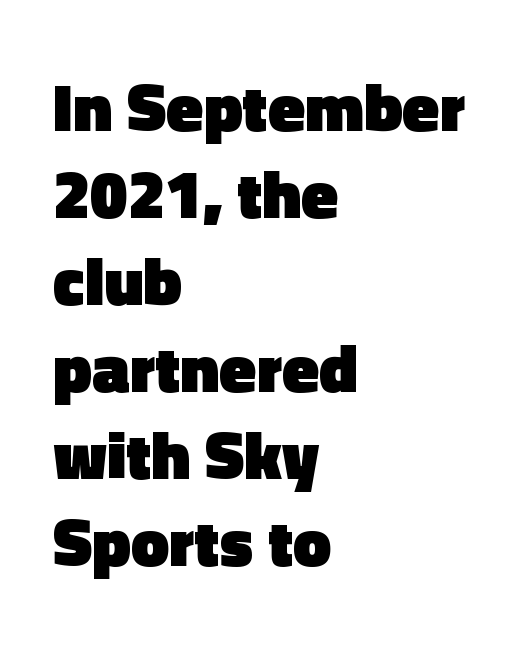
{"serif": "no", "italic": "no", "bold": "yes", "weight": "heavy", "width": "normal", "x_height": "medium", "monospaced": "no", "underline": "no", "align": "left", "line_spacing": "normal", "line_spacing_ratio": 1.28, "letter_spacing": "normal", "letter_spacing_em": 0.0, "glyph_px": 68}
